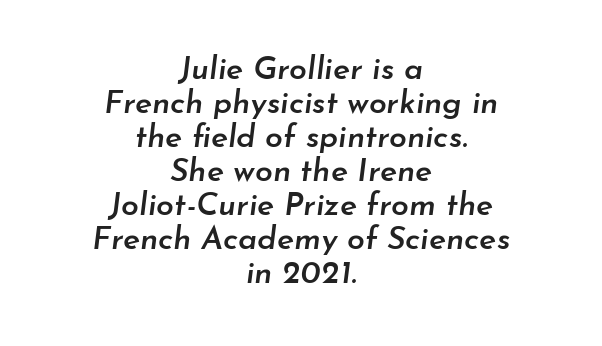
Varying glyph widths throughout — classic text-font behaviour. Heft: intermediate — a semibold. The typesetter chose a symmetrical, centered arrangement here. Very little white space separates one row of letters from the next.
